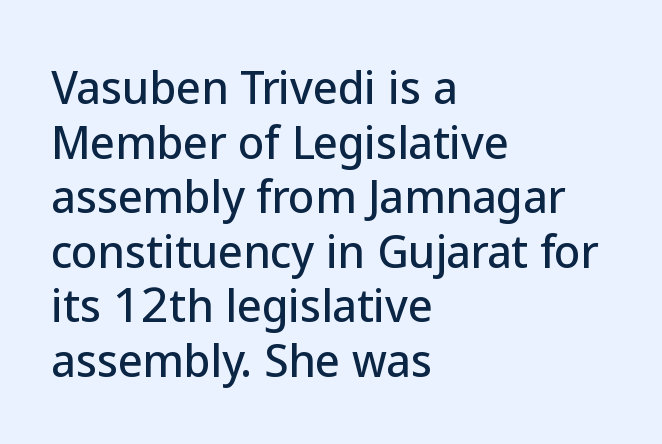
{"serif": "no", "italic": "no", "width": "normal", "stroke_contrast": "low", "x_height": "medium", "monospaced": "no", "underline": "no", "align": "left", "line_spacing": "normal", "line_spacing_ratio": 1.27, "letter_spacing": "normal", "letter_spacing_em": 0.0, "glyph_px": 43}
